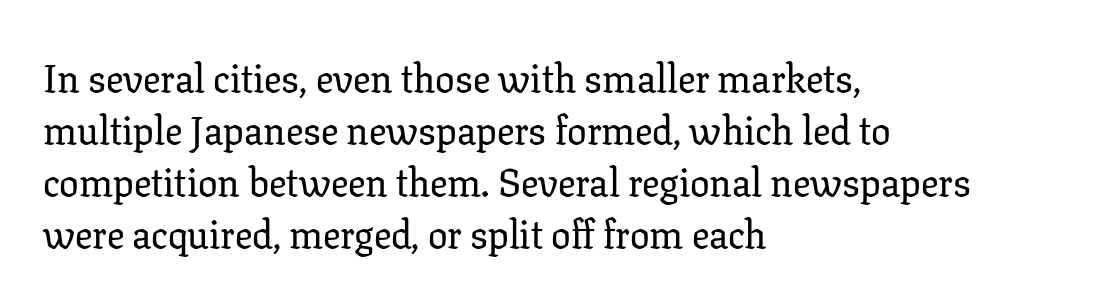
{"serif": "yes", "italic": "no", "width": "normal", "stroke_contrast": "low", "x_height": "medium", "monospaced": "no", "underline": "no", "align": "left", "line_spacing": "normal", "line_spacing_ratio": 1.33, "letter_spacing": "normal", "letter_spacing_em": 0.0, "glyph_px": 39}
